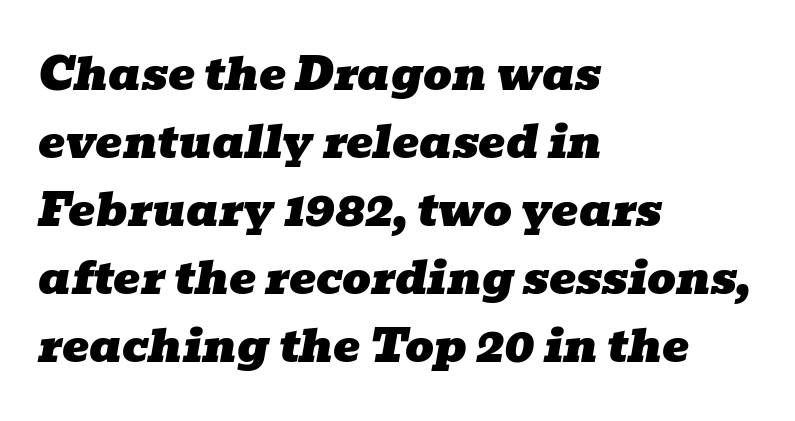
Yep, that's italic — everything's leaning. Typeset ragged right — the left edge is the straight one. Here the glyphs are tracked normally, forming tight word shapes. One glance says typical: line gaps are just what's usual. The type family on display is of the serif kind.
